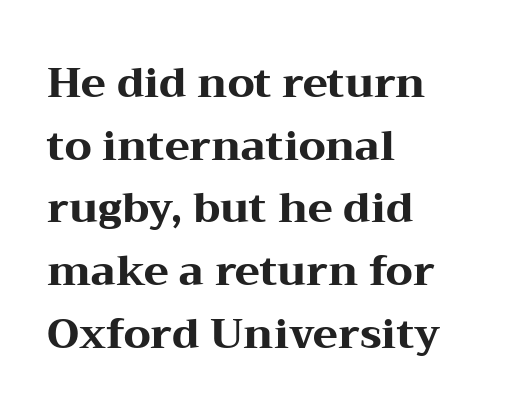
When letters stand straight like this, we call the style roman or upright. What kind of face is this? One with serifs. Bare-footed words on every line. How would I describe the line gaps? Plain and ordinary.
